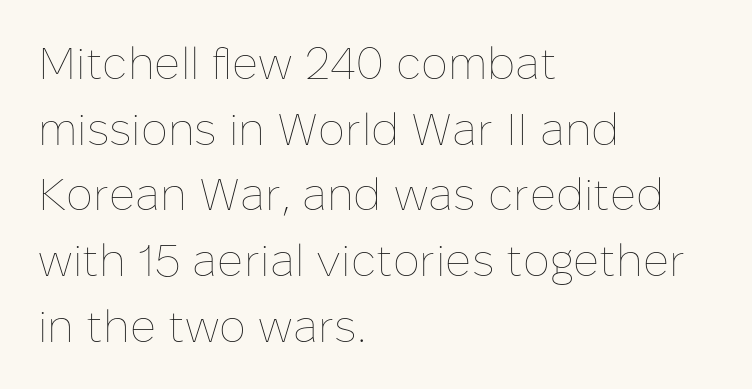
The rows are spaced the way most documents space them. The face used here is rendered with its standard letterfit. Weight class: somewhere from thin through regular. Underlining? Definitely not there. You could not count columns in this text — the font is proportionally spaced.
